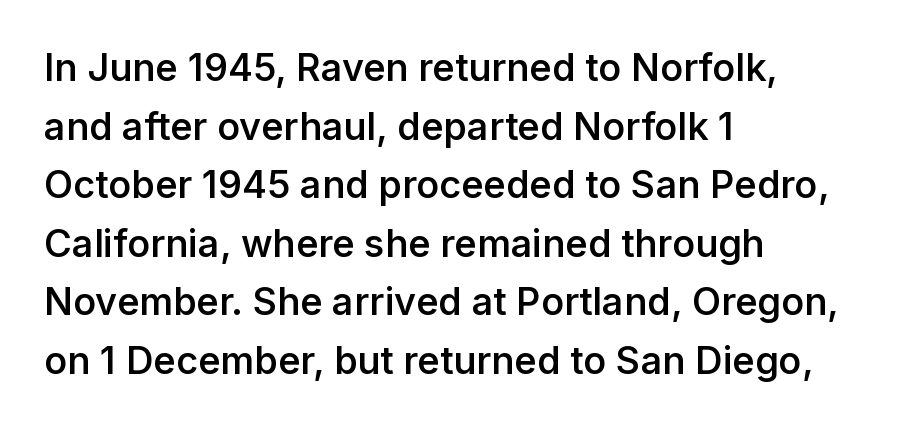
{"serif": "no", "italic": "no", "bold": "semi", "weight": "semibold", "width": "normal", "stroke_contrast": "low", "x_height": "medium", "monospaced": "no", "underline": "no", "align": "left", "line_spacing": "normal", "line_spacing_ratio": 1.54, "letter_spacing": "normal", "letter_spacing_em": 0.0, "glyph_px": 38}
